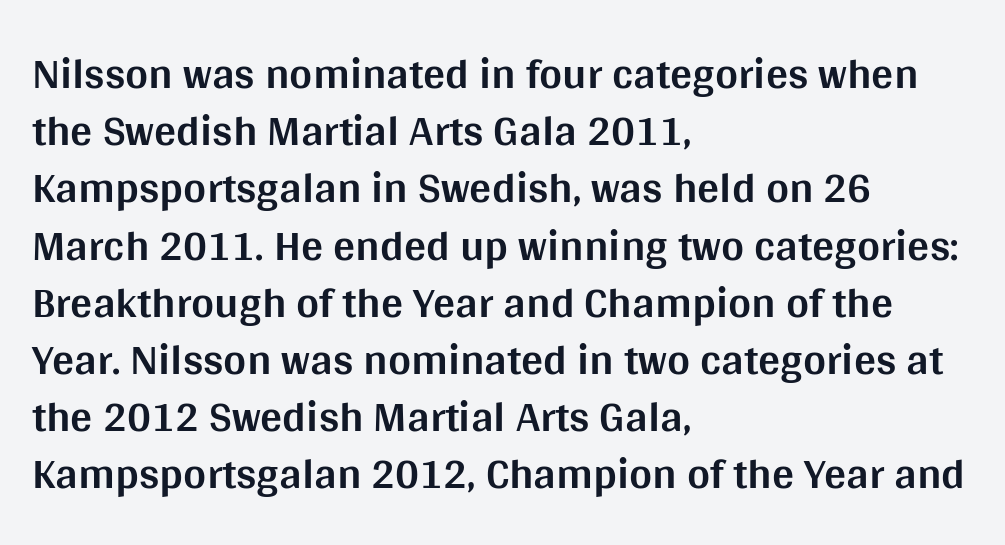
The baseline area is clear. Upright lettering throughout. This rendering uses left alignment, leaving the right contour irregular. Every letter is thick-stroked: bold, no question. Summary of vertical rhythm: regular, with standard interline spacing. How are the letters spaced? Ordinarily, with no added tracking.
